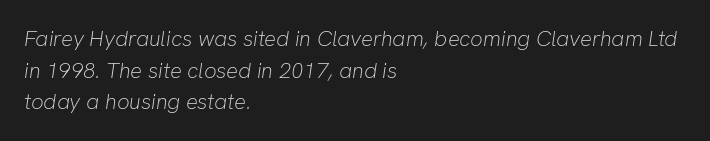
Q: Is the text bold? A: No.
Q: Is the text italic (slanted)? A: Yes, it leans right by about 8 degrees.
Q: Is the text underlined? A: No.
Q: How is the paragraph aligned? A: Left-aligned.
Q: Is the spacing between letters normal or unusually wide? A: Normal.
Q: Is the spacing between lines tight, normal or loose? A: Normal.
